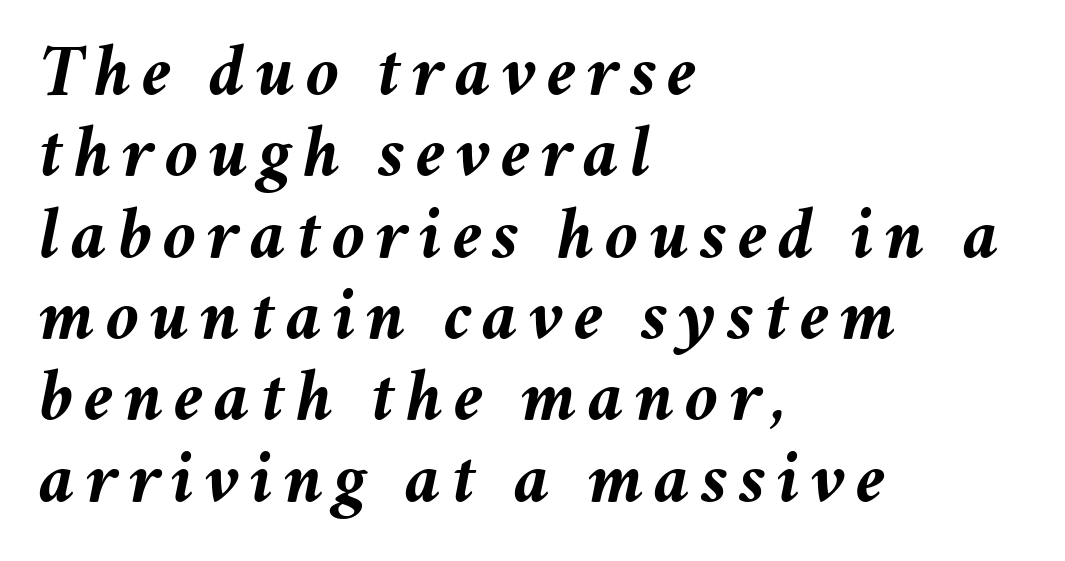
{"italic": "yes", "lean": "right", "slant_degrees": 11, "bold": "yes", "weight": "semibold", "width": "normal", "stroke_contrast": "medium", "x_height": "medium", "monospaced": "no", "underline": "no", "align": "left", "line_spacing": "tight", "line_spacing_ratio": 1.07, "glyph_px": 76}
